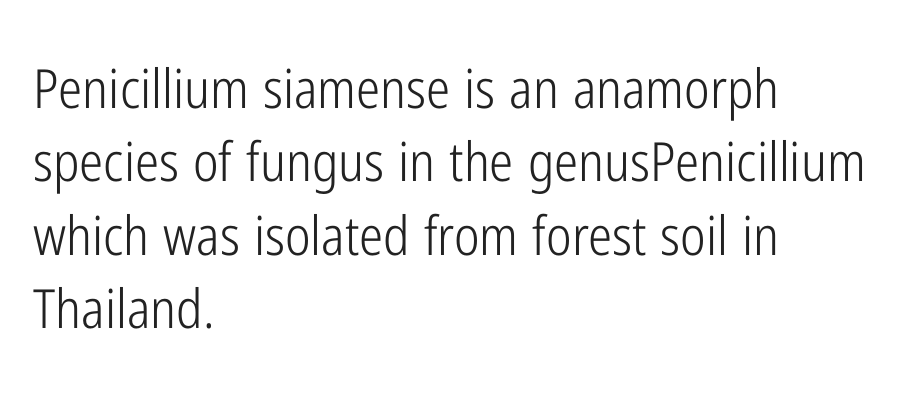
{"serif": "no", "italic": "no", "bold": "no", "weight": "light", "width": "condensed", "stroke_contrast": "low", "x_height": "medium", "monospaced": "no", "underline": "no", "align": "left", "line_spacing": "normal", "line_spacing_ratio": 1.36, "letter_spacing": "normal", "letter_spacing_em": 0.0, "glyph_px": 54}
